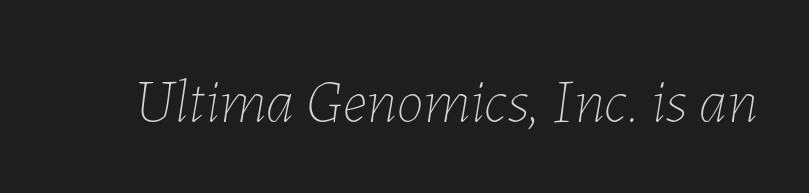
Q: Is the text bold? A: No.
Q: Is the text italic (slanted)? A: Yes, it leans right by about 7 degrees.
Q: Is the text underlined? A: No.
Q: Is the spacing between letters normal or unusually wide? A: Normal.
Q: Width (condensed, normal, or wide)? A: Normal.
Q: Stroke contrast? A: Low.
Q: x-height? A: Medium.
Q: Monospaced? A: No.
